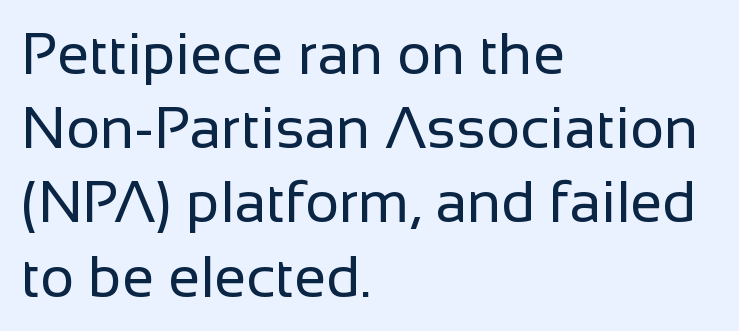
Compared with typical paragraphs, the rows here are spaced about the same. The line texture is even and compact thanks to regular tracking. Vertical strokes here are truly vertical. The passage shown is not underscored anywhere. Leftover space on each line is placed entirely after the last word. Each stroke keeps to a modest, everyday thickness or less.
